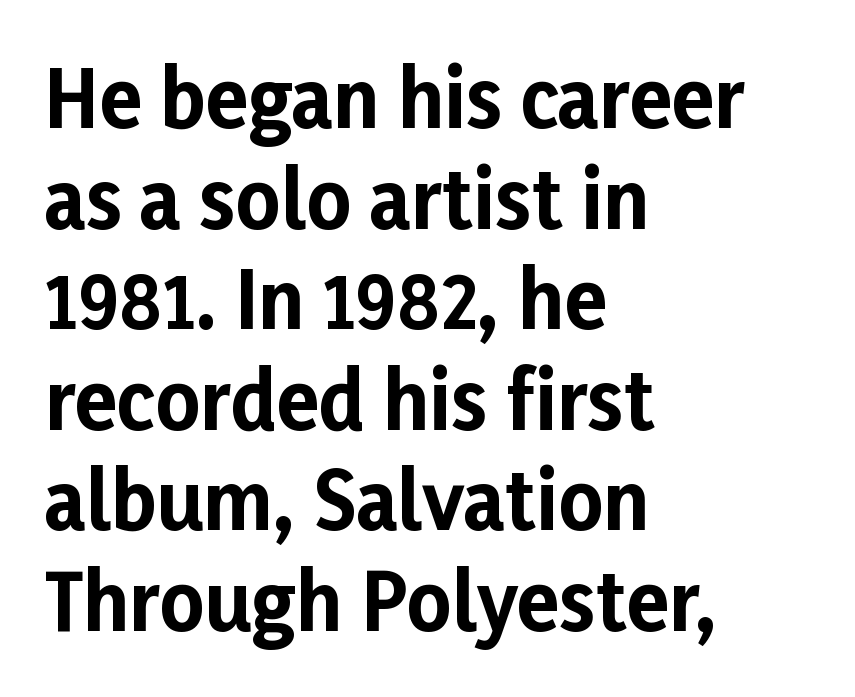
Q: Is the text bold? A: Yes.
Q: Is the text italic (slanted)? A: No, it is upright.
Q: Is the typeface a serif or a sans-serif typeface? A: Sans-serif.
Q: Is the text underlined? A: No.
Q: How is the paragraph aligned? A: Left-aligned.
Q: Is the spacing between letters normal or unusually wide? A: Normal.
Q: Is the spacing between lines tight, normal or loose? A: Normal.
Q: Width (condensed, normal, or wide)? A: Normal.
Q: Stroke contrast? A: Low.
Q: x-height? A: Medium.
Q: Monospaced? A: No.
